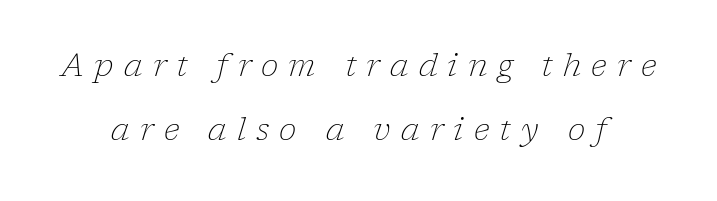
Q: Is the text bold? A: No.
Q: Is the text italic (slanted)? A: Yes, it leans right by about 17 degrees.
Q: Is the typeface a serif or a sans-serif typeface? A: Serif.
Q: Is the text underlined? A: No.
Q: How is the paragraph aligned? A: Centered.
Q: Is the spacing between letters normal or unusually wide? A: Unusually wide.
Q: Is the spacing between lines tight, normal or loose? A: Loose.
Q: Width (condensed, normal, or wide)? A: Normal.
Q: Stroke contrast? A: Low.
Q: x-height? A: Medium.
Q: Monospaced? A: No.
